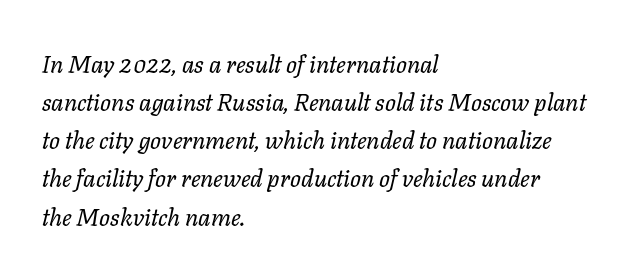
Q: Is the text bold? A: No.
Q: Is the text italic (slanted)? A: Yes, it leans right by about 11 degrees.
Q: Is the text underlined? A: No.
Q: How is the paragraph aligned? A: Left-aligned.
Q: Is the spacing between letters normal or unusually wide? A: Normal.
Q: Is the spacing between lines tight, normal or loose? A: Normal.
